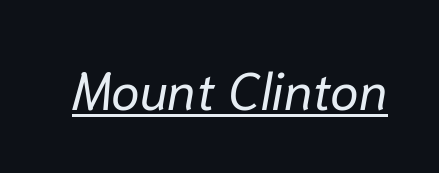
The rendering keeps characters at their native spacing. Observe the lean: these are italic letterforms. The typesetter has applied underlining to the passage shown. This sample has the flowing, uneven cadence of proportional lettering.
